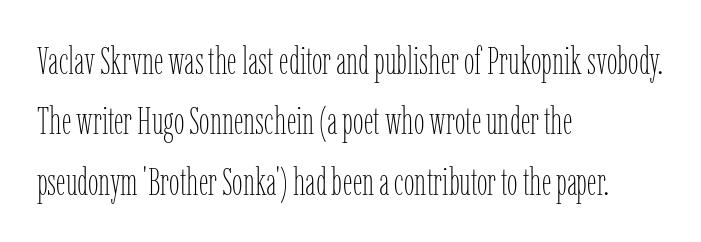
Q: Is the text bold? A: No.
Q: Is the text italic (slanted)? A: No, it is upright.
Q: Is the text underlined? A: No.
Q: How is the paragraph aligned? A: Left-aligned.
Q: Is the spacing between letters normal or unusually wide? A: Normal.
Q: Is the spacing between lines tight, normal or loose? A: Normal.
Q: Width (condensed, normal, or wide)? A: Condensed.
Q: Stroke contrast? A: Low.
Q: x-height? A: Medium.
Q: Monospaced? A: No.
